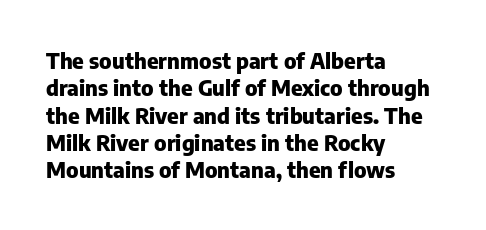
The image shows 22 px bold type, upright; set left-aligned, line spacing 1.24x, normal letter spacing, not underlined.
